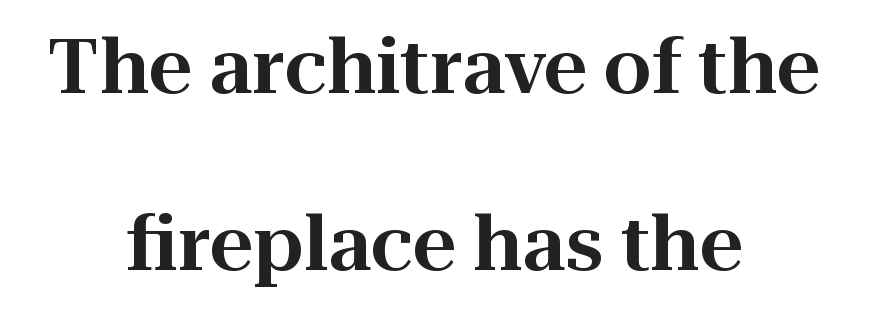
The lines are quadded center. Characters follow at the spacing the type designer built in. The vertical gap from one line to the next is large. Just letters on the line, the space beneath them empty. Serif or sans? Serif — the stroke terminals have little feet.
